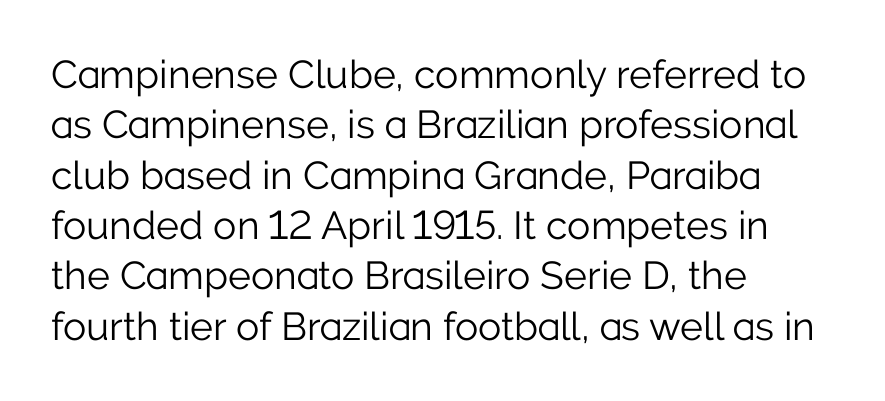
The image shows 39 px light sans-serif type, upright; set left-aligned, normal line spacing (1.29x), normal letter spacing, not underlined; low stroke contrast and a medium x-height.
